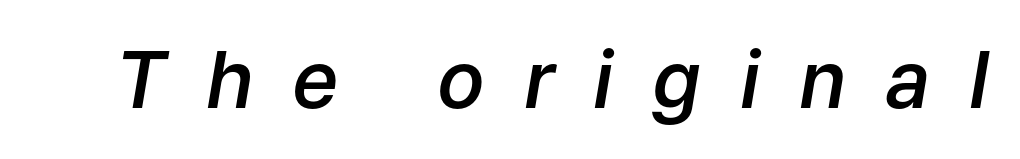
Has an underline been added? It has not. There is plenty of visible air inserted between adjacent glyphs. A bit beefed up — I'd call it semibold rather than bold. The rendering uses natural spacing where letterforms have individual widths. The passage shown leans; its letterforms are oblique.
